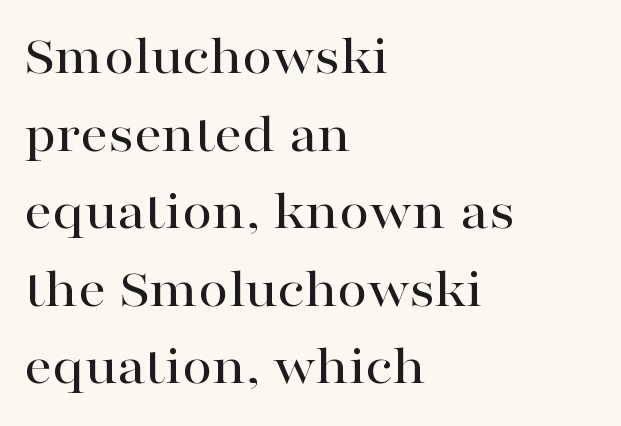
{"serif": "yes", "italic": "no", "width": "wide", "stroke_contrast": "high", "x_height": "medium", "monospaced": "no", "underline": "no", "align": "left", "line_spacing": "normal", "line_spacing_ratio": 1.41, "letter_spacing": "normal", "letter_spacing_em": 0.0, "glyph_px": 55}
